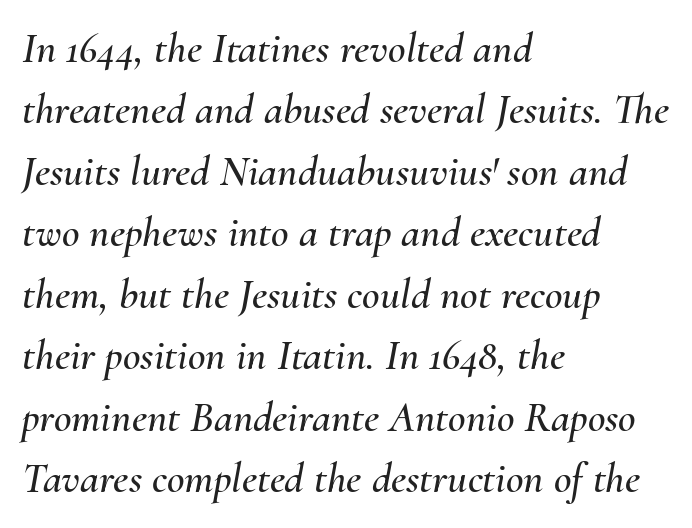
The letterforms sit shoulder to shoulder at normal distance. You could not count columns in this text — the font is proportionally spaced. Quick note: interline space is typical. Line starts are locked; line ends wander.
